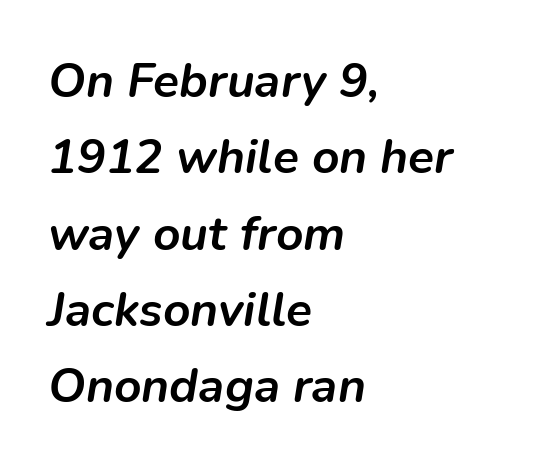
Yep, that's italic — everything's leaning. The passage shown is typed in a proportional face where columns would drift. Leftover space on each line is placed entirely after the last word. Characters follow at the spacing the type designer built in. How would I describe the line gaps? Plain and ordinary.
